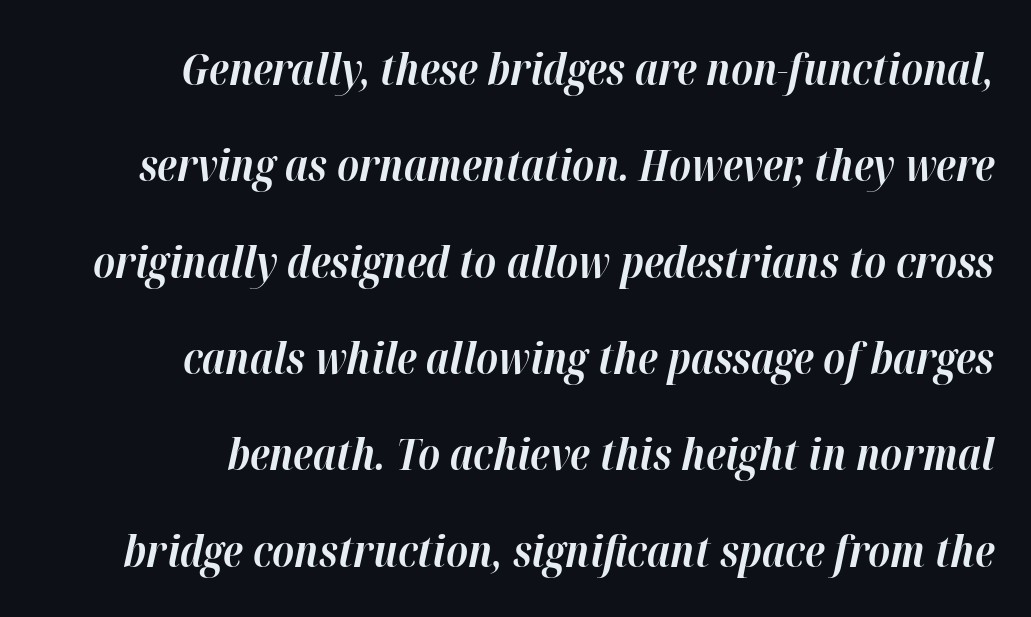
The image shows 44 px bold type, italic (leaning right); set right-aligned, loose line spacing (2.19x), normal letter spacing, not underlined; high stroke contrast and a medium x-height.
